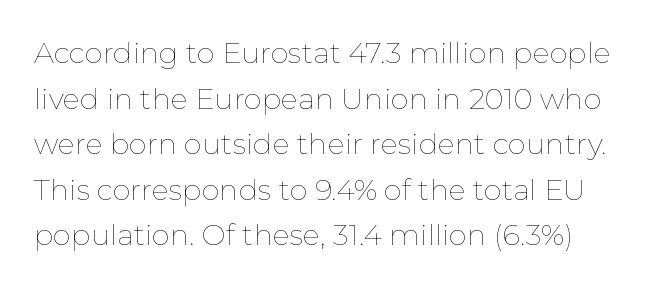
Nope, not italic — everything's standing straight. Ink coverage per letter is moderate at most. This sample keeps an unexceptional amount of space between lines. Tracking value appears to be zero — textbook default spacing. Looks like regular typesetting: each glyph gets only the width it needs.
